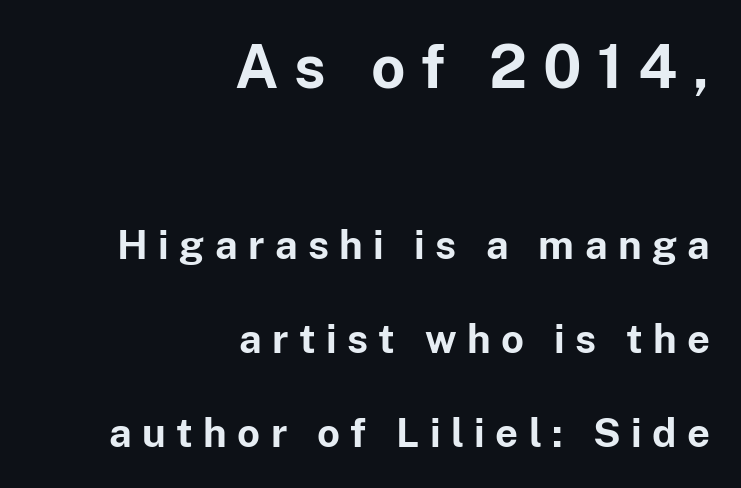
The specimen reads as upright at a glance. Check where the strokes stop: nothing finishes them off — pure sans. Display-style spreading of the glyphs; the letterfit is very open. The face used here is proportionally spaced, like ordinary book or web type. Between these two stacked blocks, the higher one wins on size.
